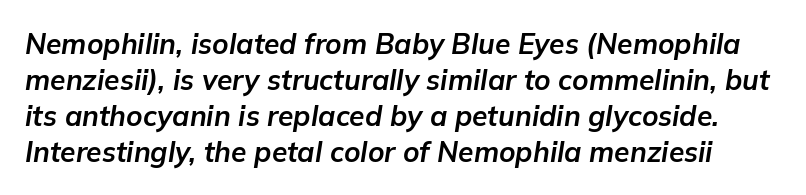
Q: Is the text bold? A: Yes.
Q: Is the text italic (slanted)? A: Yes, it leans right by about 9 degrees.
Q: Is the text underlined? A: No.
Q: Is the spacing between letters normal or unusually wide? A: Normal.
Q: Is the spacing between lines tight, normal or loose? A: Normal.
Q: Width (condensed, normal, or wide)? A: Normal.
Q: Stroke contrast? A: Low.
Q: x-height? A: Medium.
Q: Monospaced? A: No.
